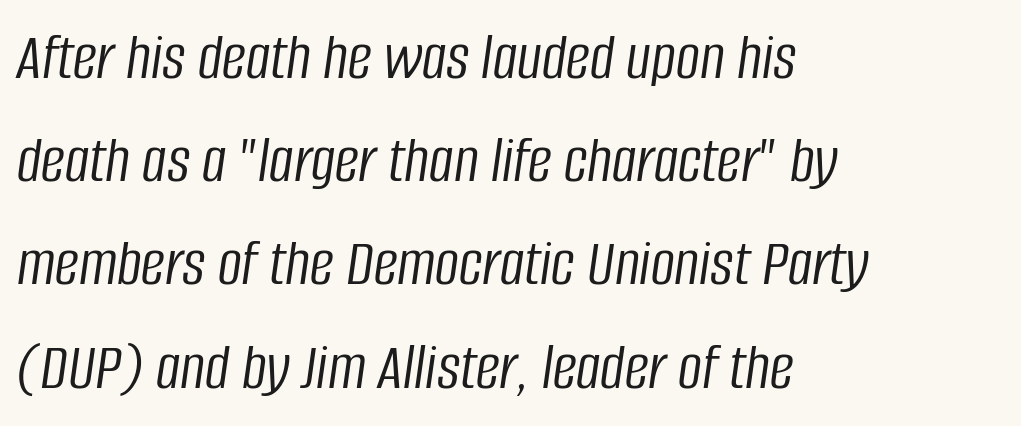
{"italic": "yes", "lean": "right", "slant_degrees": 8, "bold": "no", "weight": "light", "width": "condensed", "stroke_contrast": "low", "x_height": "large", "monospaced": "no", "underline": "no", "align": "left", "line_spacing": "normal", "line_spacing_ratio": 1.54, "letter_spacing": "normal", "letter_spacing_em": 0.0, "glyph_px": 67}
